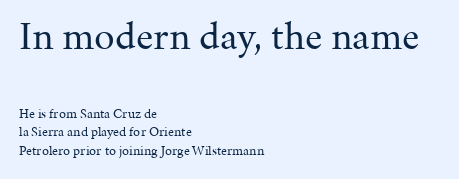
The image shows 41 px regular-weight serif type, upright; set left-aligned, normal line spacing (1.34x), normal letter spacing, not underlined; the first (top) block is 2.93x larger; medium stroke contrast and a medium x-height.
